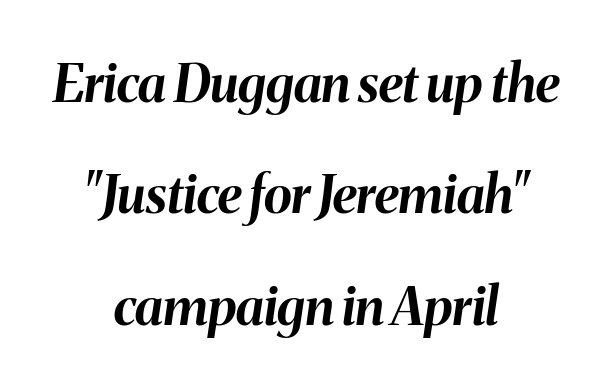
The image shows 52 px bold type, italic (leaning right); set centered, loose line spacing (2.14x), normal letter spacing, not underlined; medium stroke contrast and a medium x-height.
